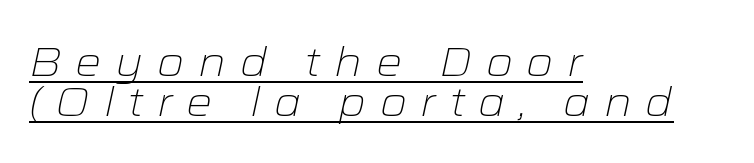
Does the lettering tilt? It does — this is italic. These lines are rendered in a variable-pitch font. Students, note that the glyphs here are deliberately spaced far apart. Stem width sits at or under what a default text font uses.
